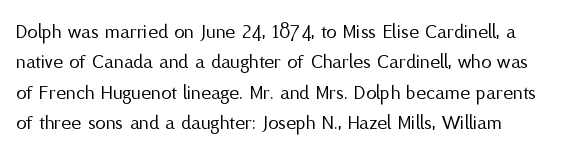
{"italic": "no", "bold": "no", "underline": "no", "line_spacing": "normal", "line_spacing_ratio": 1.45, "letter_spacing": "normal", "letter_spacing_em": 0.0, "glyph_px": 21}
